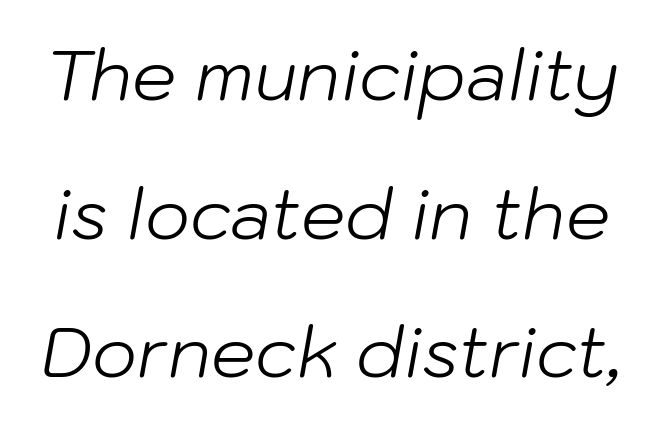
The image shows 70 px light type, italic (leaning right); set loose line spacing (1.98x), normal letter spacing, not underlined; low stroke contrast and a medium x-height.
